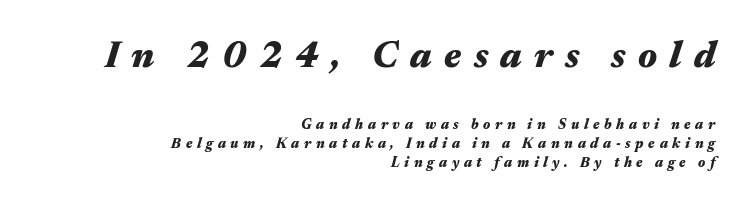
The image shows 37 px heavy, wide type, italic (leaning right); set right-aligned, normal line spacing (1.34x), unusually wide letter spacing (+0.33 em), not underlined; the first (top) block is 2.64x larger; medium stroke contrast and a medium x-height.
